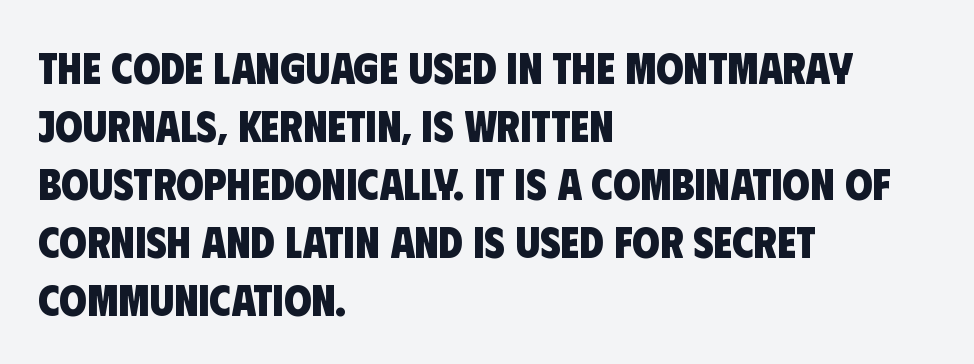
The face used here is a sans, in the tradition of grotesques and geometrics. The vertical gap from one line to the next is medium. Honestly, there is no underline to notice here at all. Each glyph is drawn with heavy, bold strokes. A classic flush-left, rag-right setting is used for this passage. The gaps between neighbouring characters are ordinary and unremarkable.
